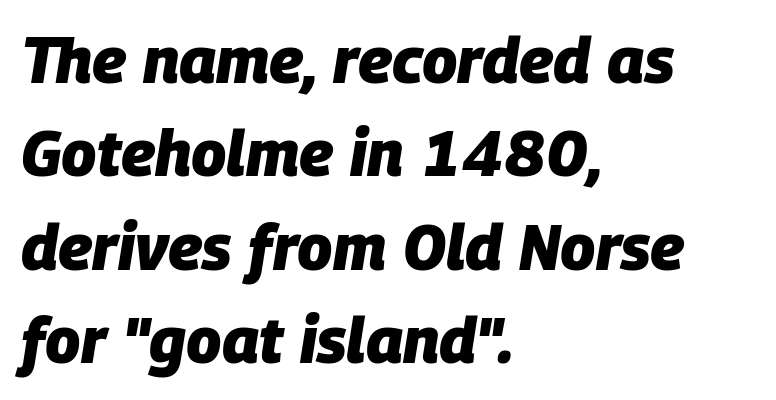
The image shows 64 px heavy type, italic (leaning right); set left-aligned, normal line spacing (1.46x), normal letter spacing, not underlined; low stroke contrast and a large x-height.
